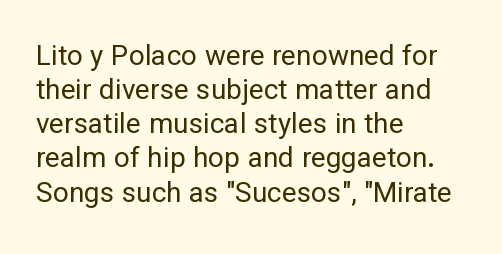
{"serif": "no", "italic": "no", "bold": "no", "weight": "regular", "width": "normal", "stroke_contrast": "low", "x_height": "medium", "monospaced": "no", "underline": "no", "align": "left", "line_spacing_ratio": 1.22, "letter_spacing": "normal", "letter_spacing_em": 0.0, "glyph_px": 28}
